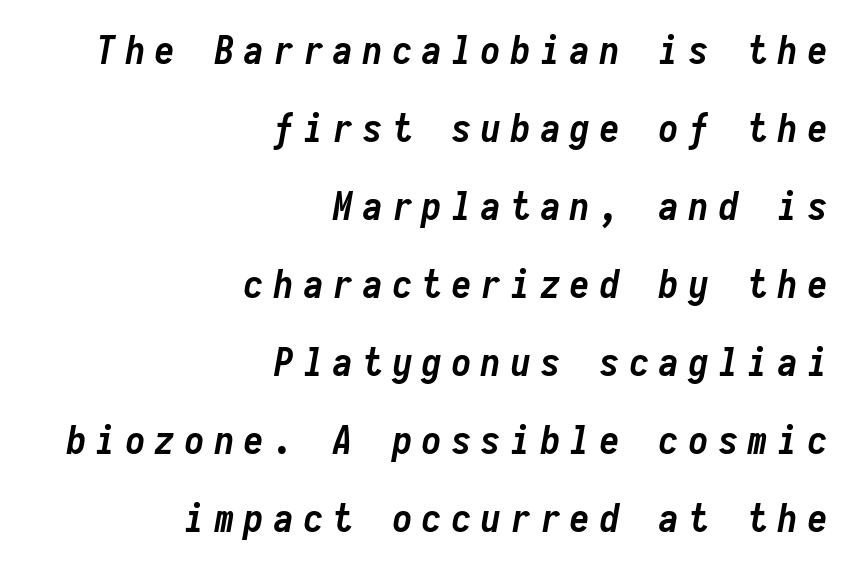
The image shows 39 px semibold, condensed type, italic (leaning right), monospaced; set right-aligned, loose line spacing (2.0x), unusually wide letter spacing (+0.26 em), not underlined; low stroke contrast and a medium x-height.
